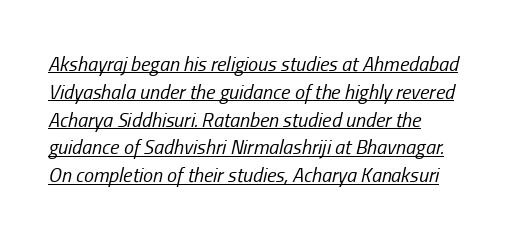
{"italic": "yes", "lean": "right", "slant_degrees": 13, "bold": "no", "underline": "yes", "align": "left", "line_spacing": "normal", "line_spacing_ratio": 1.39, "letter_spacing": "normal", "letter_spacing_em": 0.0, "glyph_px": 20}
